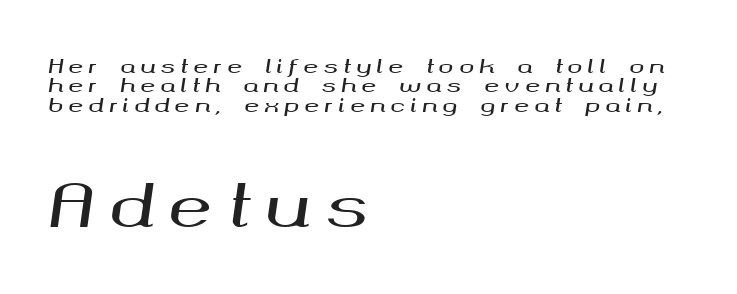
The image shows 59 px wide type, italic (leaning right); set left-aligned, tight line spacing (0.97x), unusually wide letter spacing (+0.26 em), not underlined; the second (bottom) block is 2.95x larger; medium stroke contrast and a medium x-height.
